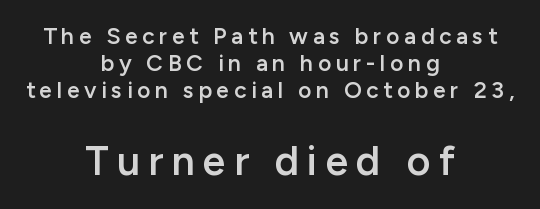
The image shows 41 px semibold sans-serif type, upright; set centered, line spacing 1.18x, unusually wide letter spacing (+0.2 em), not underlined; the second (bottom) block is 1.78x larger; low stroke contrast and a medium x-height.
